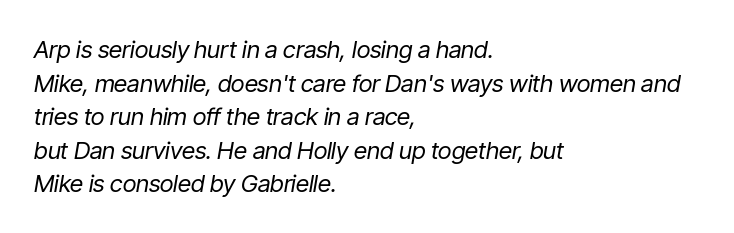
Q: Is the text bold? A: No.
Q: Is the text italic (slanted)? A: Yes, it leans right by about 9 degrees.
Q: Is the text underlined? A: No.
Q: How is the paragraph aligned? A: Left-aligned.
Q: Is the spacing between letters normal or unusually wide? A: Normal.
Q: Is the spacing between lines tight, normal or loose? A: Normal.
